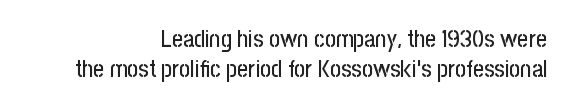
Q: Is the text italic (slanted)? A: No, it is upright.
Q: Is the text underlined? A: No.
Q: How is the paragraph aligned? A: Right-aligned.
Q: Is the spacing between letters normal or unusually wide? A: Normal.
